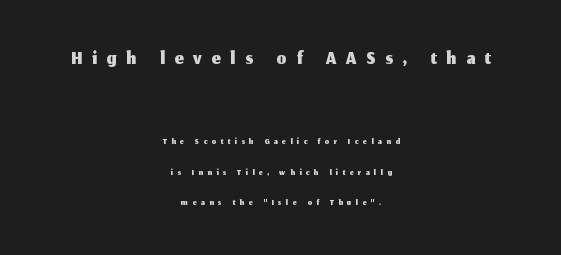
Q: Is the text italic (slanted)? A: No, it is upright.
Q: Is the typeface a serif or a sans-serif typeface? A: Sans-serif.
Q: Is the text underlined? A: No.
Q: How is the paragraph aligned? A: Centered.
Q: Is the spacing between letters normal or unusually wide? A: Unusually wide.
Q: Is the spacing between lines tight, normal or loose? A: Loose.
Q: Which block of text is set in a larger size, the first (top) or the second (bottom)? A: The first (top) one.
Q: Width (condensed, normal, or wide)? A: Normal.
Q: Stroke contrast? A: Medium.
Q: x-height? A: Medium.
Q: Monospaced? A: No.
